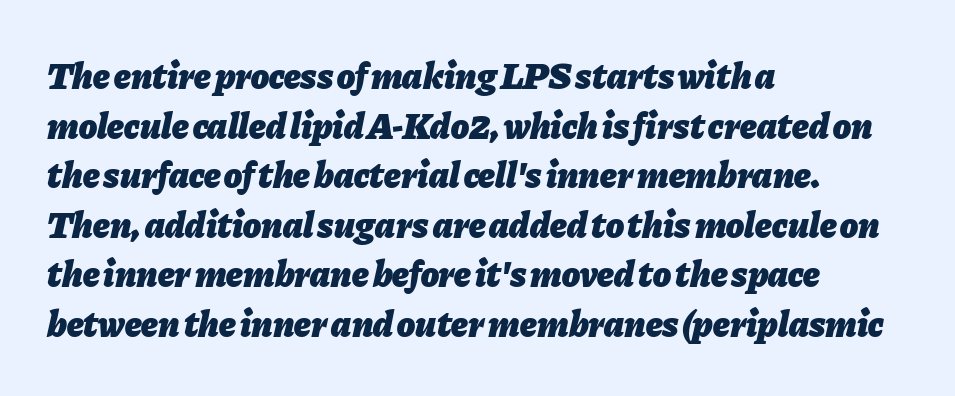
{"italic": "yes", "lean": "right", "slant_degrees": 11, "bold": "yes", "weight": "heavy", "width": "normal", "stroke_contrast": "low", "x_height": "medium", "monospaced": "no", "underline": "no", "align": "left", "line_spacing": "normal", "line_spacing_ratio": 1.34, "letter_spacing": "normal", "letter_spacing_em": 0.0, "glyph_px": 37}
